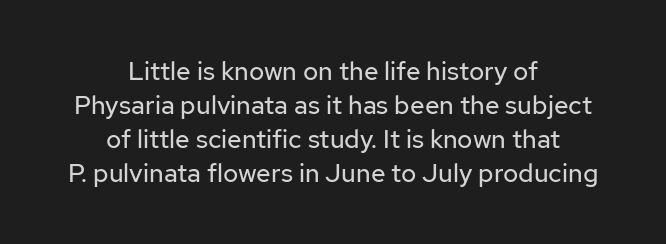
{"italic": "no", "bold": "no", "underline": "no", "align": "center", "line_spacing": "normal", "line_spacing_ratio": 1.31, "letter_spacing": "normal", "letter_spacing_em": 0.0, "glyph_px": 26}
